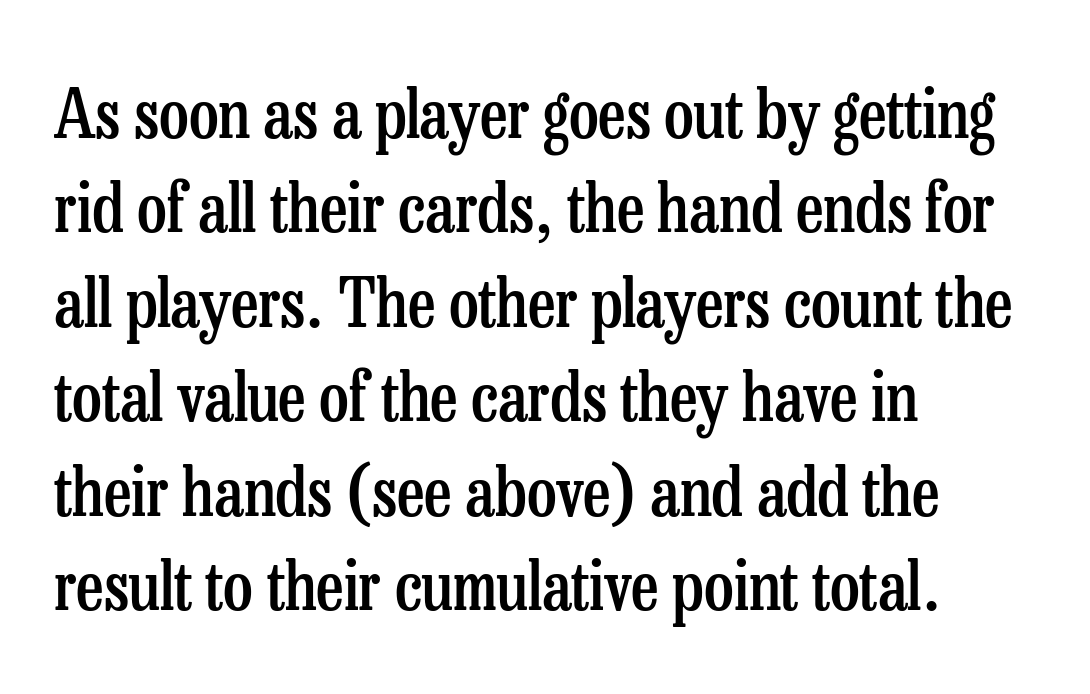
Q: Is the text bold? A: Semi-bold.
Q: Is the text italic (slanted)? A: No, it is upright.
Q: Is the typeface a serif or a sans-serif typeface? A: Serif.
Q: Is the text underlined? A: No.
Q: How is the paragraph aligned? A: Left-aligned.
Q: Is the spacing between letters normal or unusually wide? A: Normal.
Q: Is the spacing between lines tight, normal or loose? A: Normal.
Q: Width (condensed, normal, or wide)? A: Condensed.
Q: Stroke contrast? A: Low.
Q: x-height? A: Medium.
Q: Monospaced? A: No.
